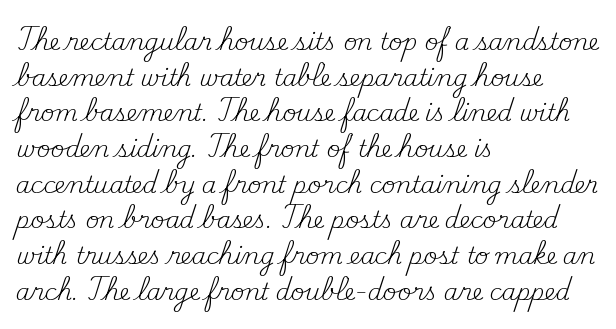
{"bold": "no", "underline": "no", "align": "left", "line_spacing": "normal", "line_spacing_ratio": 1.55, "letter_spacing": "normal", "letter_spacing_em": 0.0, "glyph_px": 23}
